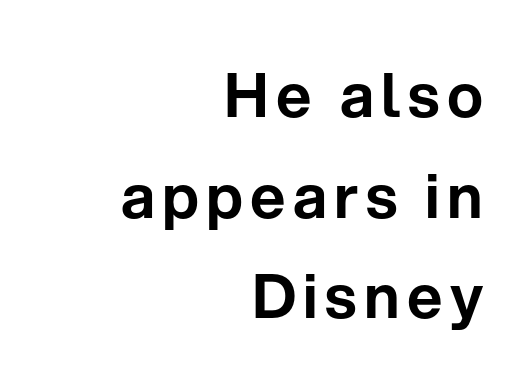
The image shows 61 px sans-serif type, upright; set right-aligned, normal line spacing (1.65x), not underlined; low stroke contrast and a medium x-height.
